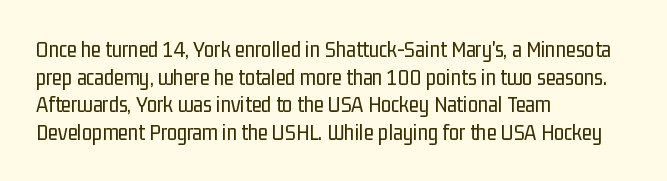
{"italic": "no", "bold": "no", "underline": "no", "align": "left", "line_spacing_ratio": 1.2, "letter_spacing": "normal", "letter_spacing_em": 0.0, "glyph_px": 23}
